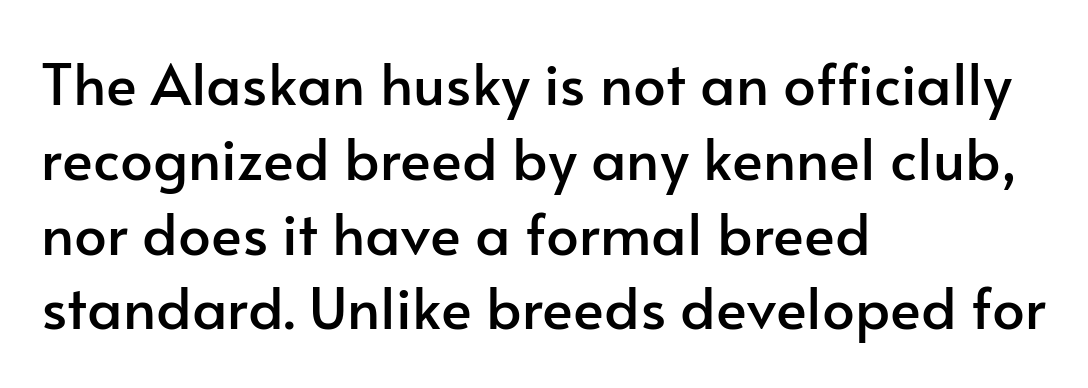
{"serif": "no", "italic": "no", "width": "normal", "stroke_contrast": "low", "x_height": "small", "monospaced": "no", "underline": "no", "align": "left", "line_spacing": "normal", "line_spacing_ratio": 1.29, "letter_spacing": "normal", "letter_spacing_em": 0.0, "glyph_px": 58}
